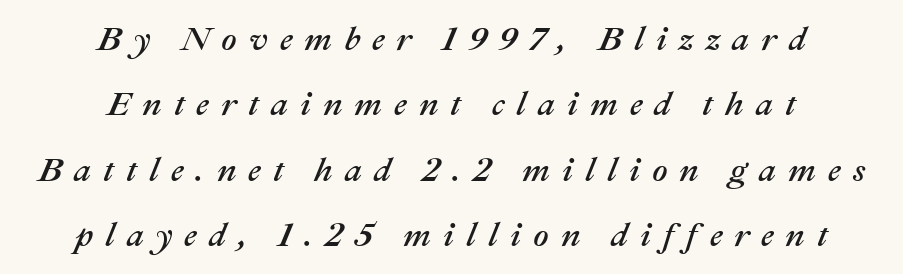
{"italic": "yes", "lean": "right", "slant_degrees": 22, "width": "normal", "stroke_contrast": "medium", "x_height": "medium", "monospaced": "no", "underline": "no", "align": "center", "line_spacing": "loose", "line_spacing_ratio": 1.92, "letter_spacing": "wide", "letter_spacing_em": 0.35, "glyph_px": 34}
